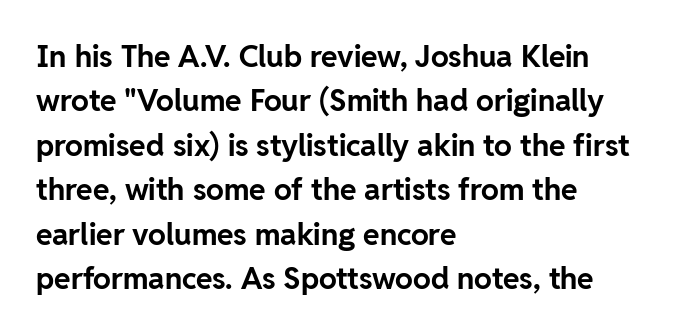
{"serif": "no", "italic": "no", "bold": "yes", "weight": "bold", "width": "normal", "stroke_contrast": "low", "x_height": "medium", "monospaced": "no", "underline": "no", "align": "left", "line_spacing": "normal", "line_spacing_ratio": 1.48, "letter_spacing": "normal", "letter_spacing_em": 0.0, "glyph_px": 30}
